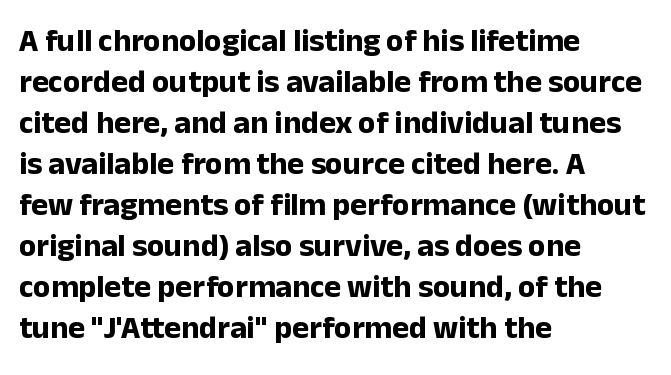
{"serif": "no", "italic": "no", "bold": "yes", "weight": "bold", "width": "normal", "stroke_contrast": "low", "x_height": "medium", "monospaced": "no", "underline": "no", "align": "left", "line_spacing": "normal", "line_spacing_ratio": 1.28, "letter_spacing": "normal", "letter_spacing_em": 0.0, "glyph_px": 32}
